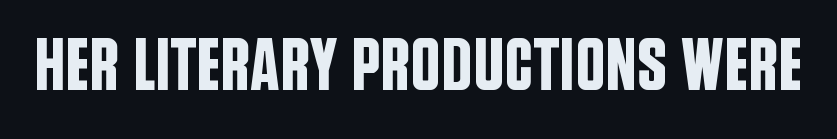
{"serif": "no", "italic": "no", "width": "condensed", "stroke_contrast": "low", "x_height": "large", "monospaced": "no", "underline": "no", "letter_spacing": "normal", "letter_spacing_em": 0.0, "glyph_px": 74}
